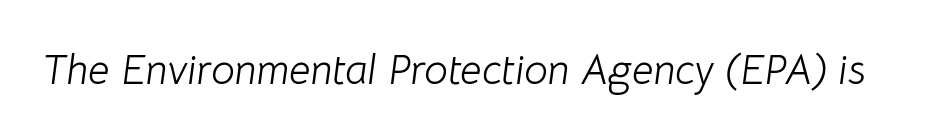
Italic? Definitely — the glyphs are oblique. Do the characters align in a grid? No, the font is proportional. The strip under each line holds only bare page. Nothing unusual about the tracking: characters are spaced as the font intends. Caption: face not bold, strokes unweighted.
